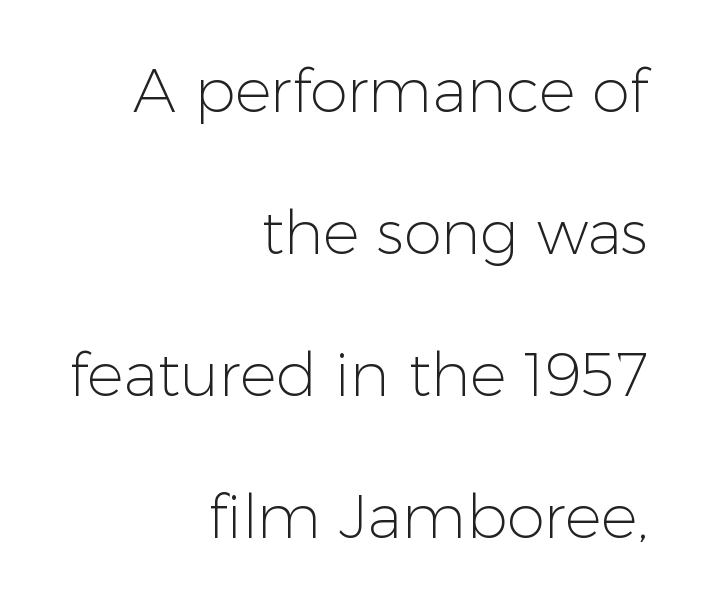
The image shows 61 px light sans-serif type, upright; set right-aligned, loose line spacing (2.33x), normal letter spacing, not underlined; low stroke contrast and a medium x-height.
